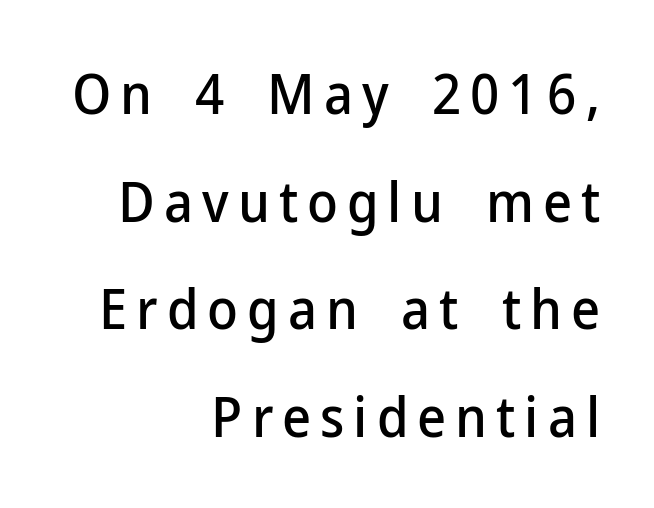
This rendering features lettering with no underline. Reading down the block, your eye finds every line finishing at a fixed right position. The designer dialed line spacing up above the default. No feet cap the strokes, marking this as sans-serif type.
